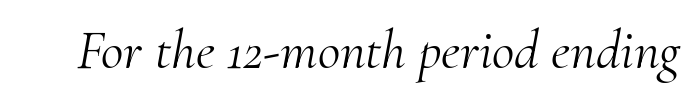
{"serif": "yes", "italic": "yes", "lean": "right", "slant_degrees": 10, "bold": "no", "weight": "light", "width": "normal", "stroke_contrast": "medium", "x_height": "small", "monospaced": "no", "underline": "no", "letter_spacing": "normal", "letter_spacing_em": 0.0, "glyph_px": 55}
